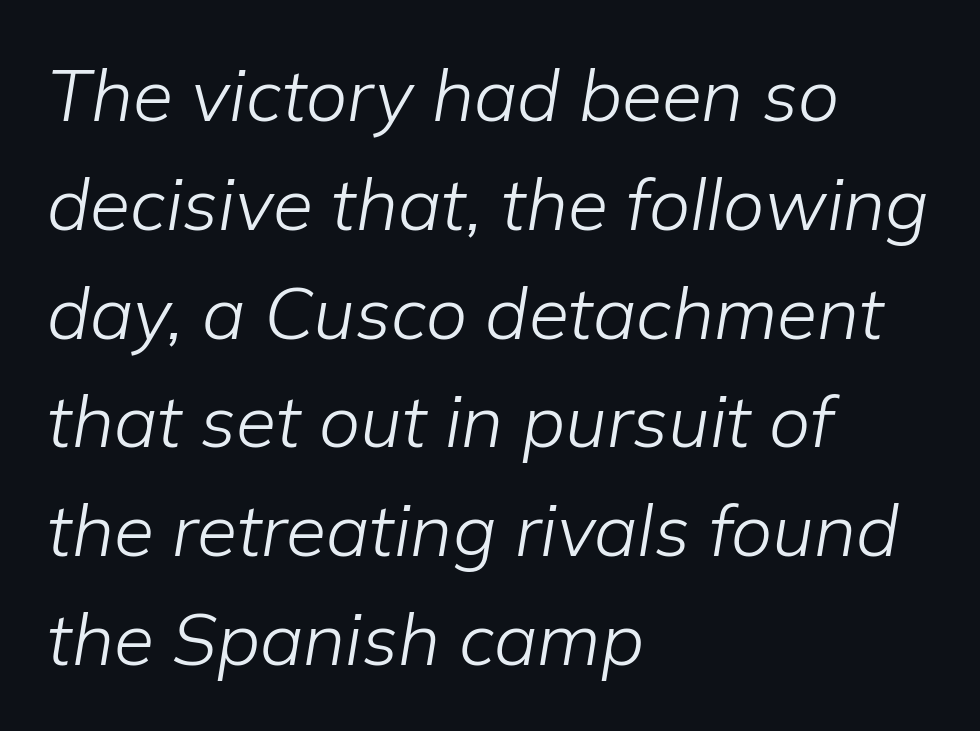
Q: Is the text bold? A: No.
Q: Is the text italic (slanted)? A: Yes, it leans right by about 9 degrees.
Q: Is the text underlined? A: No.
Q: How is the paragraph aligned? A: Left-aligned.
Q: Is the spacing between letters normal or unusually wide? A: Normal.
Q: Is the spacing between lines tight, normal or loose? A: Normal.
Q: Width (condensed, normal, or wide)? A: Normal.
Q: Stroke contrast? A: Low.
Q: x-height? A: Medium.
Q: Monospaced? A: No.
